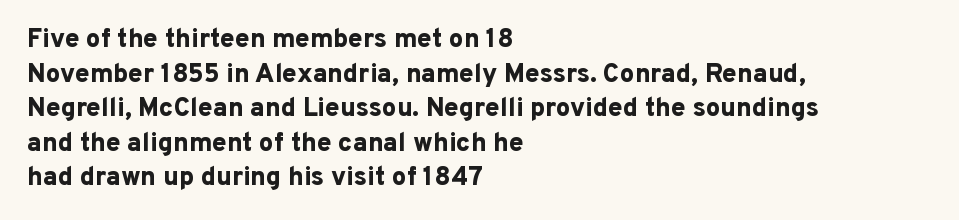
Q: Is the text bold? A: Yes.
Q: Is the text italic (slanted)? A: No, it is upright.
Q: Is the text underlined? A: No.
Q: How is the paragraph aligned? A: Left-aligned.
Q: Is the spacing between letters normal or unusually wide? A: Normal.
Q: Is the spacing between lines tight, normal or loose? A: Normal.
